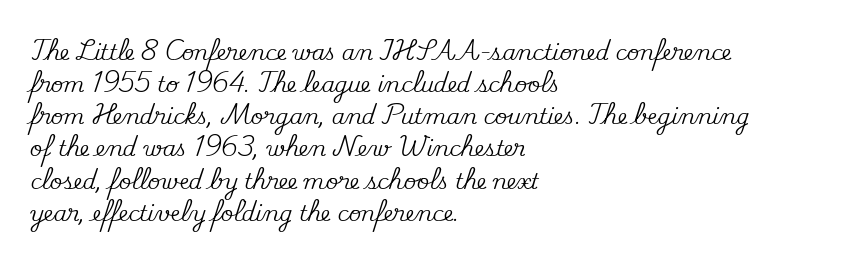
{"underline": "no", "align": "left", "line_spacing": "normal", "line_spacing_ratio": 1.53, "letter_spacing": "normal", "letter_spacing_em": 0.0, "glyph_px": 21}
